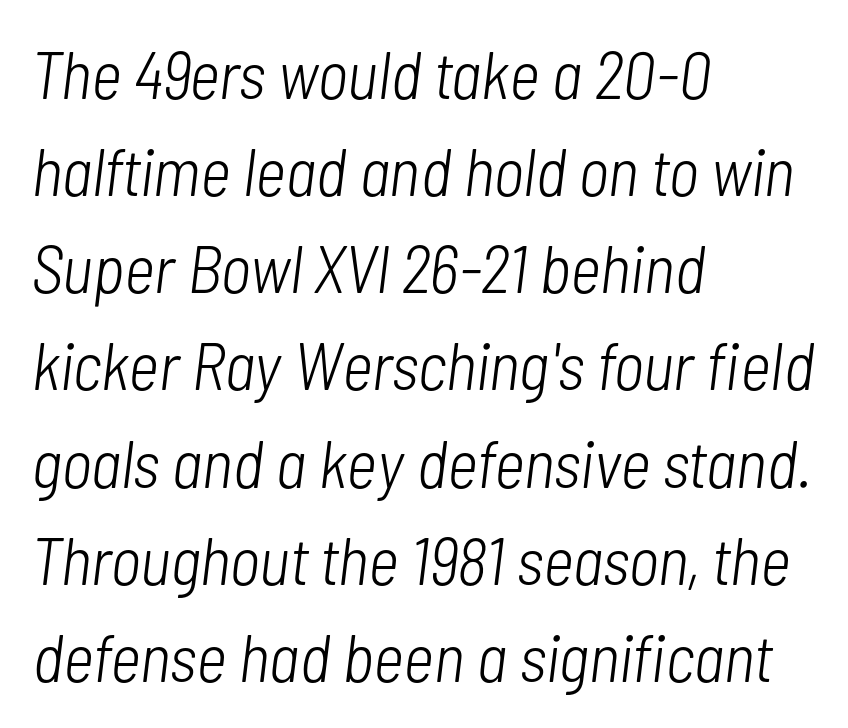
{"italic": "yes", "lean": "right", "slant_degrees": 7, "bold": "no", "weight": "light", "width": "condensed", "stroke_contrast": "low", "x_height": "medium", "monospaced": "no", "underline": "no", "align": "left", "line_spacing": "normal", "line_spacing_ratio": 1.45, "letter_spacing": "normal", "letter_spacing_em": 0.0, "glyph_px": 67}
